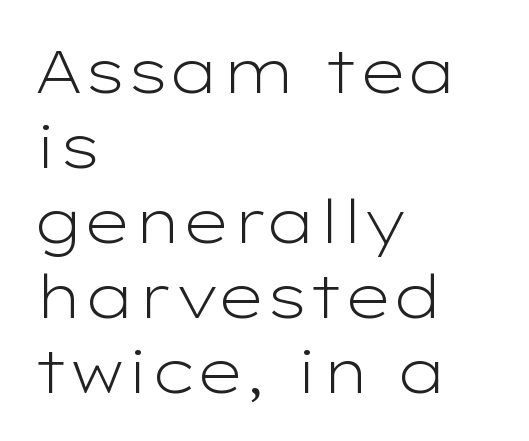
{"serif": "no", "italic": "no", "bold": "no", "weight": "light", "width": "wide", "stroke_contrast": "low", "x_height": "medium", "monospaced": "no", "underline": "no", "align": "left", "line_spacing": "normal", "line_spacing_ratio": 1.25, "letter_spacing": "normal", "letter_spacing_em": 0.0, "glyph_px": 60}
